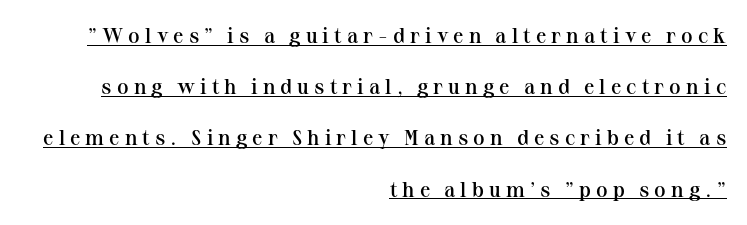
Q: Is the text bold? A: Semi-bold.
Q: Is the text italic (slanted)? A: No, it is upright.
Q: Is the text underlined? A: Yes.
Q: How is the paragraph aligned? A: Right-aligned.
Q: Is the spacing between letters normal or unusually wide? A: Unusually wide.
Q: Is the spacing between lines tight, normal or loose? A: Loose.
